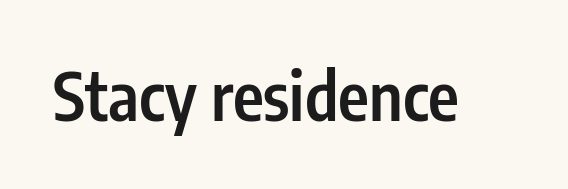
{"serif": "no", "italic": "no", "bold": "semi", "weight": "semibold", "width": "condensed", "stroke_contrast": "low", "x_height": "medium", "monospaced": "no", "underline": "no", "letter_spacing": "normal", "letter_spacing_em": 0.0, "glyph_px": 66}
